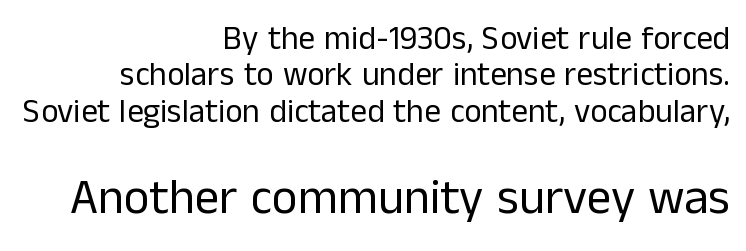
The image shows 49 px regular-weight sans-serif type, upright; set right-aligned, tight line spacing (1.1x), normal letter spacing, not underlined; the second (bottom) block is 1.48x larger; low stroke contrast and a medium x-height.
